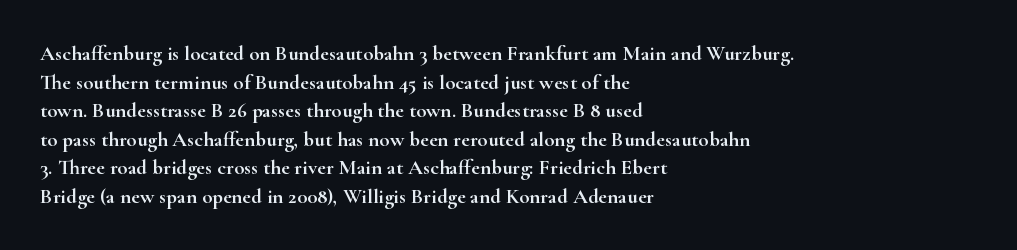
The image shows 21 px text type, upright; set left-aligned, normal line spacing (1.36x), normal letter spacing, not underlined.
